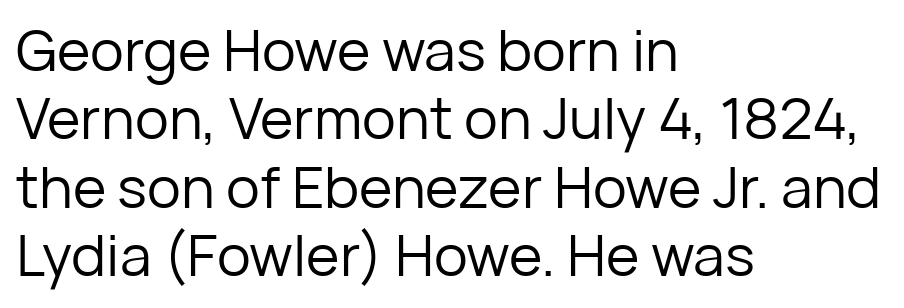
Q: Is the text bold? A: No.
Q: Is the text italic (slanted)? A: No, it is upright.
Q: Is the typeface a serif or a sans-serif typeface? A: Sans-serif.
Q: Is the text underlined? A: No.
Q: How is the paragraph aligned? A: Left-aligned.
Q: Is the spacing between letters normal or unusually wide? A: Normal.
Q: Width (condensed, normal, or wide)? A: Normal.
Q: Stroke contrast? A: Low.
Q: x-height? A: Medium.
Q: Monospaced? A: No.
